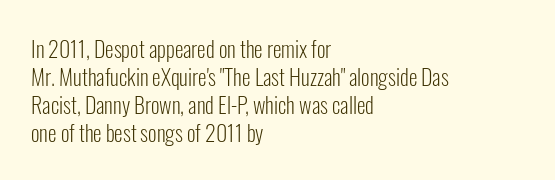
No extra ink here — the face is not bold. Students, observe: this is what conventionally led text looks like. Visually the block forms a straight wall on the left and a jagged coastline on the right. Clear beneath every line of the passage.
